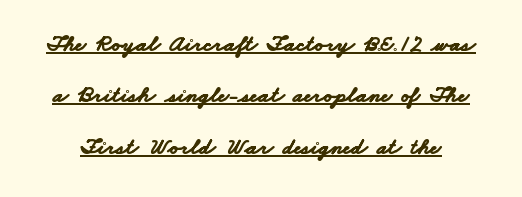
The image shows 23 px bold type; set loose line spacing (2.23x), normal letter spacing, underlined.
